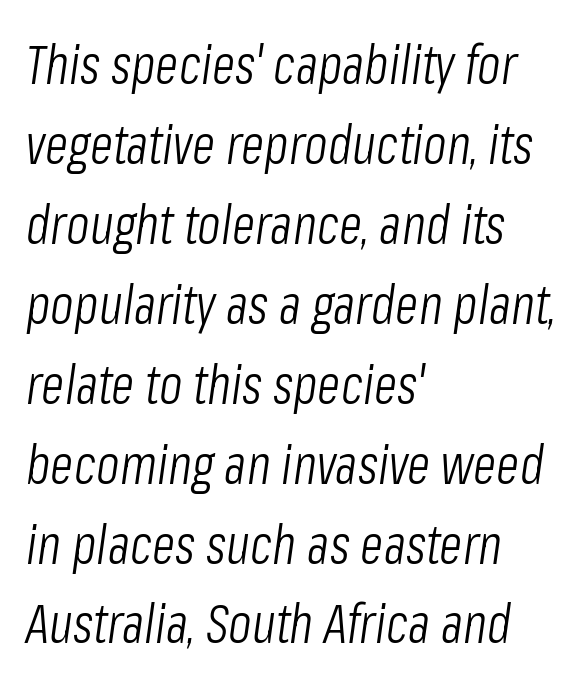
{"italic": "yes", "lean": "right", "slant_degrees": 8, "bold": "no", "weight": "light", "width": "condensed", "stroke_contrast": "low", "x_height": "medium", "monospaced": "no", "underline": "no", "align": "left", "line_spacing": "normal", "line_spacing_ratio": 1.48, "letter_spacing": "normal", "letter_spacing_em": 0.0, "glyph_px": 54}
